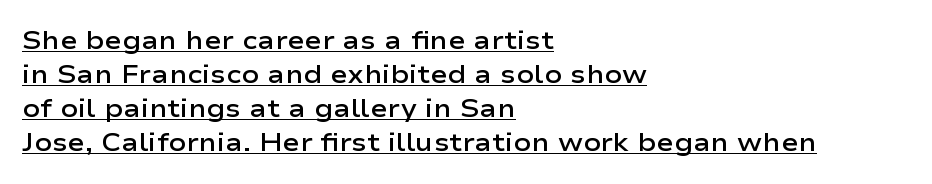
{"italic": "no", "bold": "semi", "underline": "yes", "align": "left", "line_spacing": "normal", "line_spacing_ratio": 1.31, "letter_spacing": "normal", "letter_spacing_em": 0.0, "glyph_px": 26}
